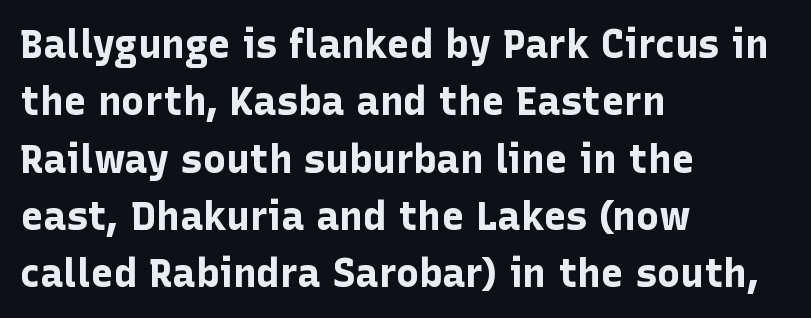
Q: Is the text bold? A: Yes.
Q: Is the text italic (slanted)? A: No, it is upright.
Q: Is the typeface a serif or a sans-serif typeface? A: Sans-serif.
Q: Is the text underlined? A: No.
Q: How is the paragraph aligned? A: Left-aligned.
Q: Is the spacing between letters normal or unusually wide? A: Normal.
Q: Is the spacing between lines tight, normal or loose? A: Normal.
Q: Width (condensed, normal, or wide)? A: Normal.
Q: Stroke contrast? A: Low.
Q: x-height? A: Medium.
Q: Monospaced? A: No.
